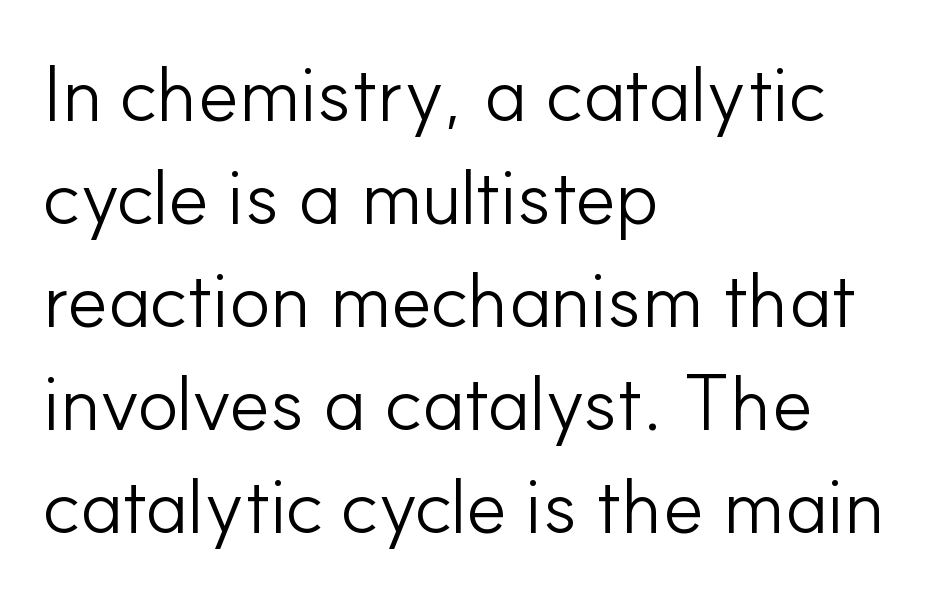
The area under the type is left untouched. The face used here is proportionally spaced, like ordinary book or web type. The designer went with a sans here, leaving each stem footless. What's the leading like? Ordinary, nothing unusual. Teacher's note: observe the even left margin — that is flush-left alignment.
